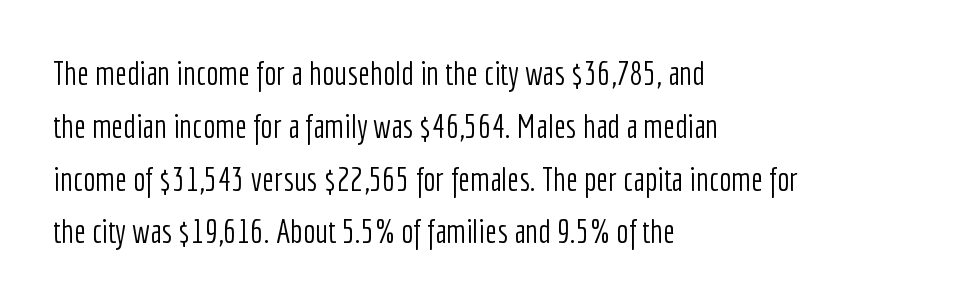
Character widths vary here, with narrow letters taking less room than wide ones. Vertical spacing — default. The glyphs in this specimen are sans serif. Between one letter and the next there's only the usual sliver of space.
